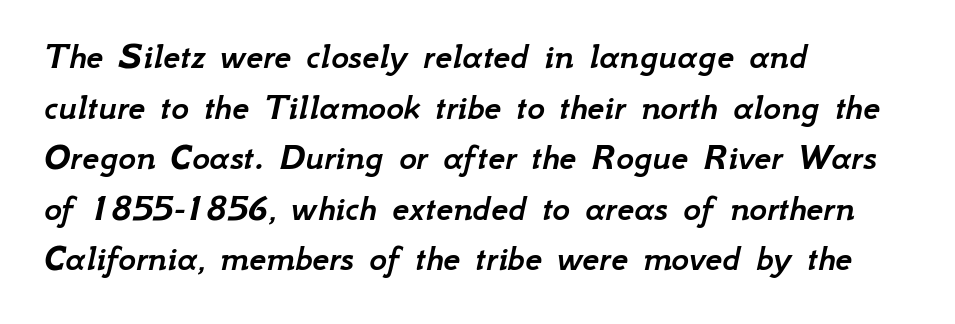
A bare baseline throughout the passage. Normally led — the rows are evenly, conventionally spaced. This sample uses plain, unmodified letter spacing. Notice how the stems are inclined rather than vertical — that's the hallmark of italics. Every row of glyphs begins at an identical x-position on the left.
